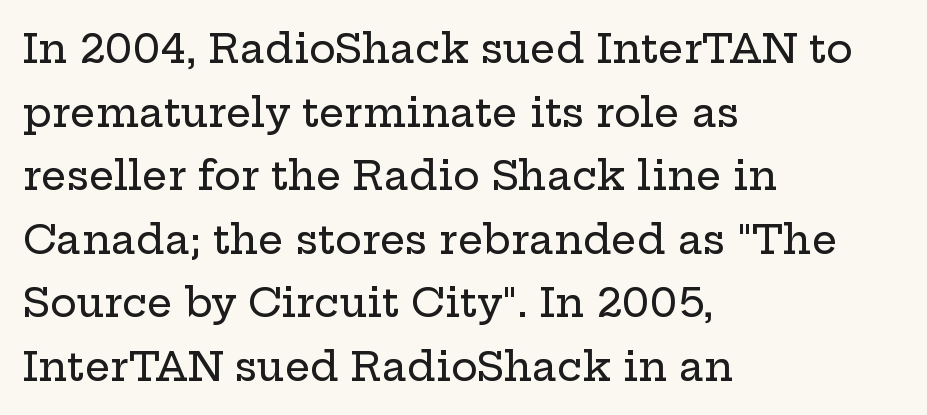
Italic: no, the glyphs are upright roman. The strip under each line holds only bare page. One glance says typical: line gaps are just what's usual. Notice how the passage keeps a crisp vertical edge on the left only. Caption: standard tracking, unaltered. What kind of face is this? One with serifs.
